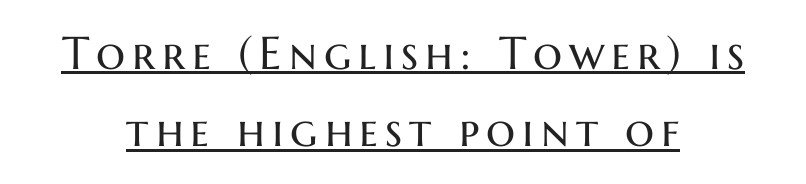
The image shows 46 px regular-weight sans-serif type, upright; set centered, normal line spacing (1.68x), underlined; medium stroke contrast and a medium x-height.
